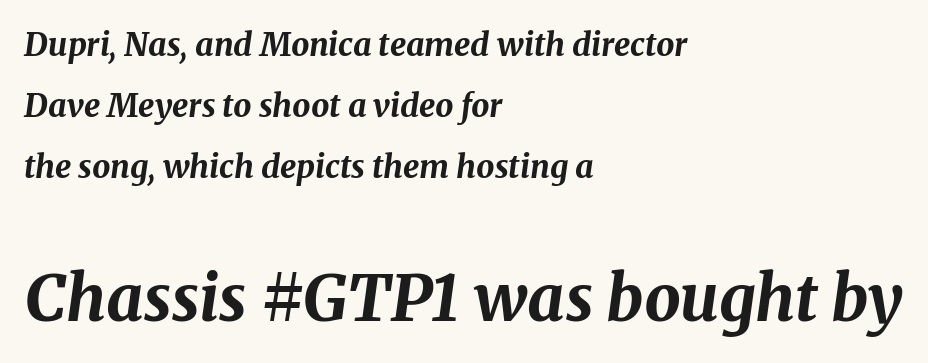
The image shows 64 px bold type, italic (leaning right); set left-aligned, loose line spacing (1.9x), normal letter spacing, not underlined; the second (bottom) block is 2.0x larger; medium stroke contrast and a medium x-height.
